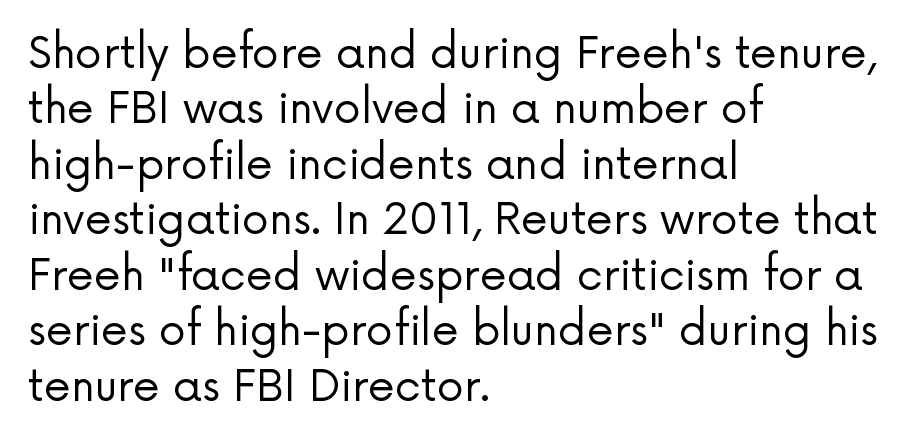
Q: Is the text bold? A: No.
Q: Is the text italic (slanted)? A: No, it is upright.
Q: Is the typeface a serif or a sans-serif typeface? A: Sans-serif.
Q: Is the text underlined? A: No.
Q: How is the paragraph aligned? A: Left-aligned.
Q: Is the spacing between letters normal or unusually wide? A: Normal.
Q: Is the spacing between lines tight, normal or loose? A: Normal.
Q: Width (condensed, normal, or wide)? A: Normal.
Q: Stroke contrast? A: Low.
Q: x-height? A: Medium.
Q: Monospaced? A: No.
